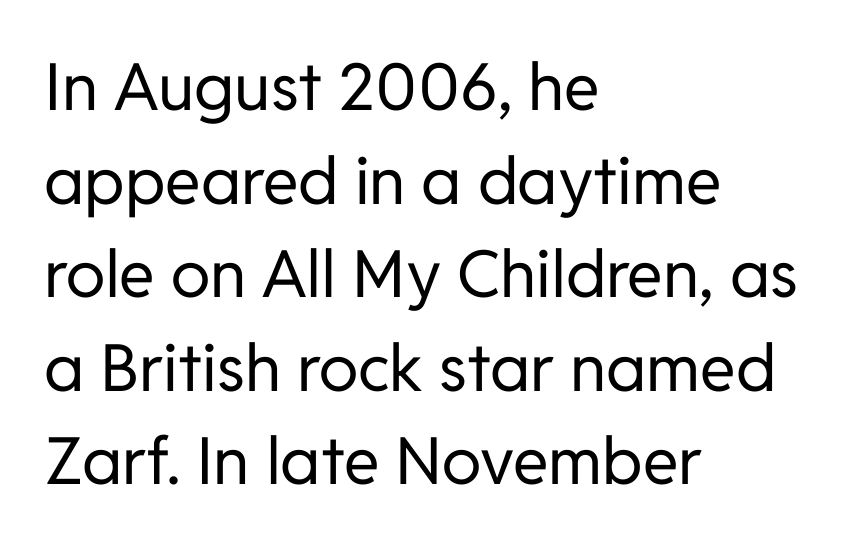
The image shows 65 px regular-weight sans-serif type, upright; set left-aligned, normal line spacing (1.44x), normal letter spacing, not underlined; low stroke contrast and a medium x-height.
